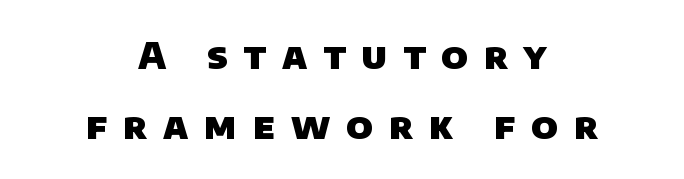
The image shows 37 px heavy sans-serif type; set centered, loose line spacing (1.9x), unusually wide letter spacing (+0.43 em), not underlined; low stroke contrast and a large x-height.
